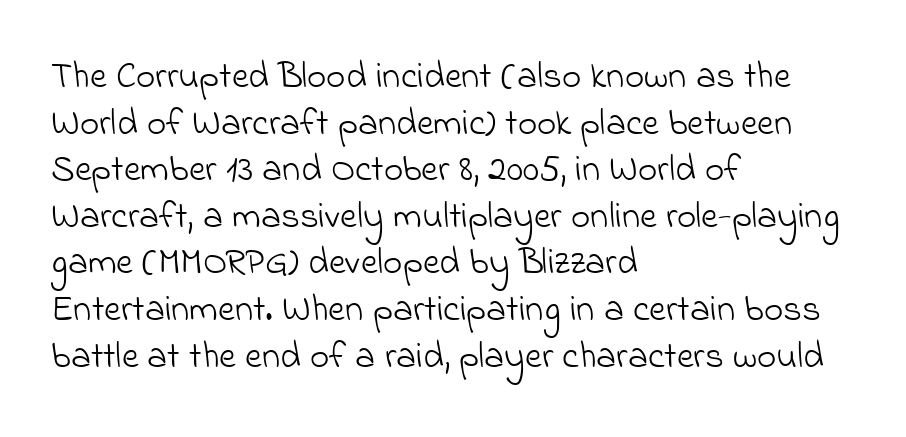
{"serif": "no", "bold": "no", "weight": "light", "width": "normal", "stroke_contrast": "low", "x_height": "small", "monospaced": "no", "underline": "no", "align": "left", "line_spacing": "normal", "line_spacing_ratio": 1.26, "letter_spacing": "normal", "letter_spacing_em": 0.0, "glyph_px": 37}
